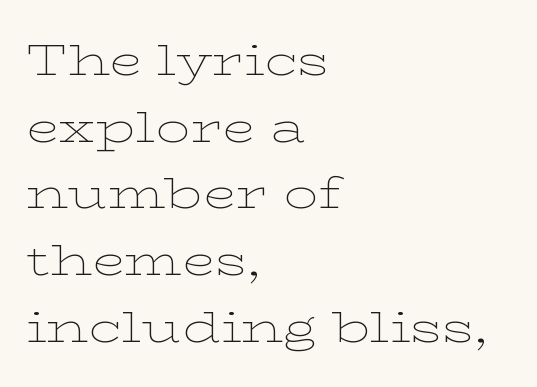
Classification — serif. Typeset ragged right — the left edge is the straight one. This sample uses an upright cut, with every glyph sitting square on the baseline. The strokes carry an ordinary text weight at most.
